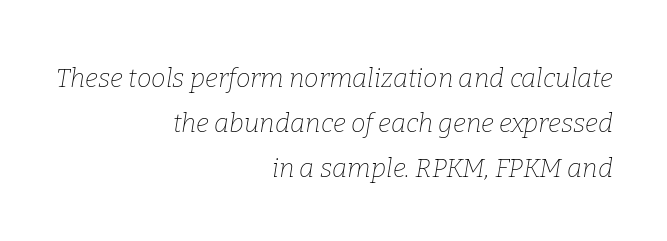
Q: Is the text bold? A: No.
Q: Is the text italic (slanted)? A: Yes, it leans right by about 9 degrees.
Q: Is the text underlined? A: No.
Q: How is the paragraph aligned? A: Right-aligned.
Q: Is the spacing between letters normal or unusually wide? A: Normal.
